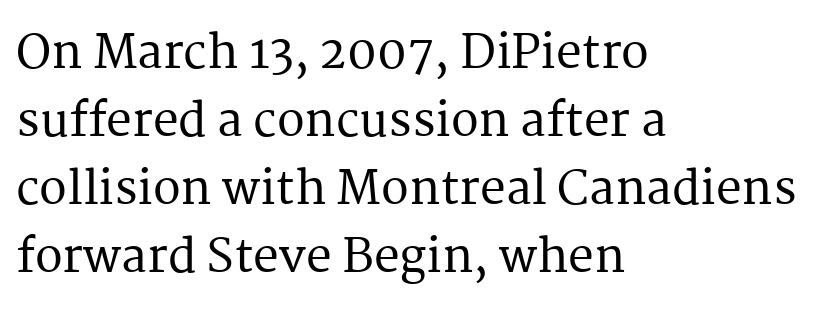
Any mark beneath the type? The region is blank. The passage shown is typed in a proportional face where columns would drift. Letter spacing: default. Alignment: flush left.
